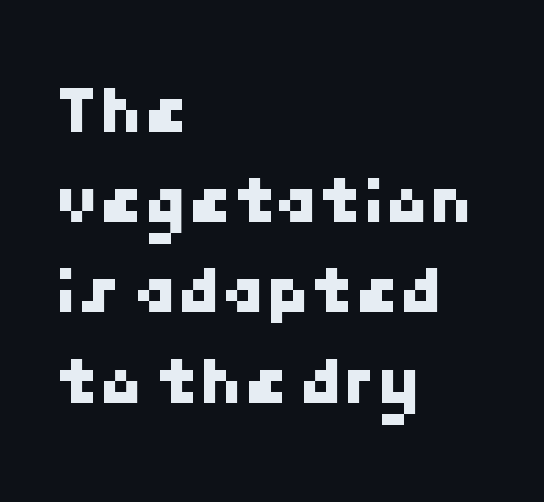
{"serif": "no", "width": "normal", "stroke_contrast": "low", "x_height": "medium", "underline": "no", "align": "left", "line_spacing": "normal", "line_spacing_ratio": 1.27, "letter_spacing": "normal", "letter_spacing_em": 0.0, "glyph_px": 71}
